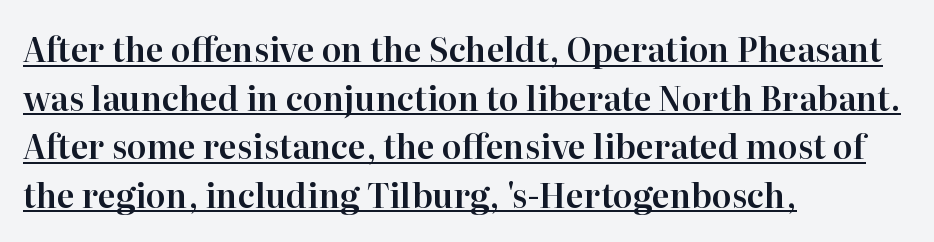
Q: Is the text italic (slanted)? A: No, it is upright.
Q: Is the typeface a serif or a sans-serif typeface? A: Serif.
Q: Is the text underlined? A: Yes.
Q: How is the paragraph aligned? A: Left-aligned.
Q: Is the spacing between letters normal or unusually wide? A: Normal.
Q: Is the spacing between lines tight, normal or loose? A: Normal.
Q: Width (condensed, normal, or wide)? A: Normal.
Q: Stroke contrast? A: High.
Q: x-height? A: Medium.
Q: Monospaced? A: No.
